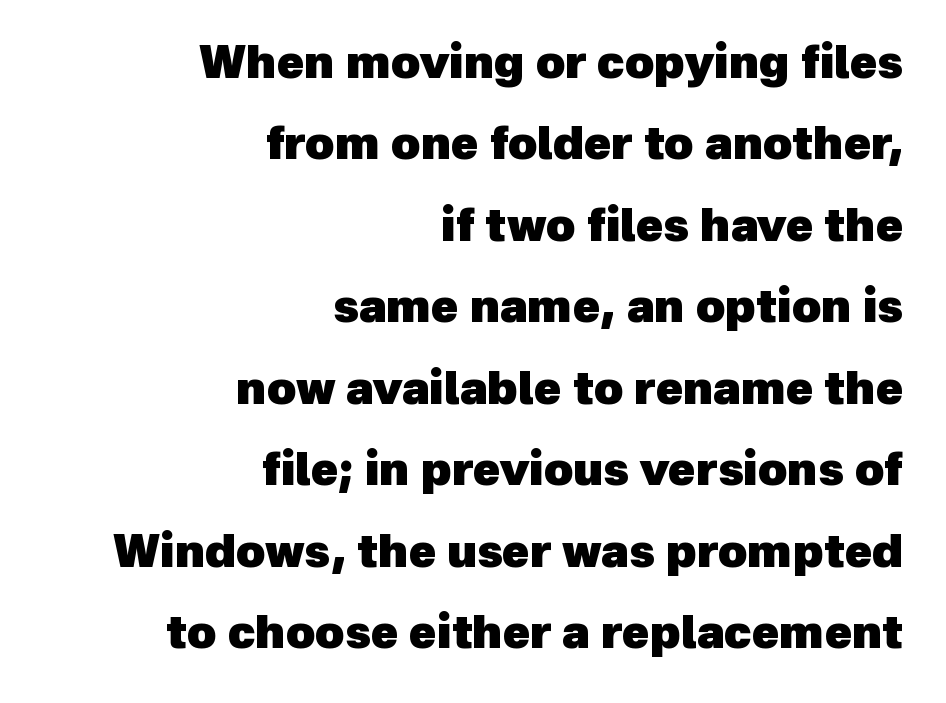
Q: Is the text bold? A: Yes.
Q: Is the typeface a serif or a sans-serif typeface? A: Sans-serif.
Q: Is the text underlined? A: No.
Q: How is the paragraph aligned? A: Right-aligned.
Q: Is the spacing between letters normal or unusually wide? A: Normal.
Q: Width (condensed, normal, or wide)? A: Normal.
Q: x-height? A: Medium.
Q: Monospaced? A: No.
